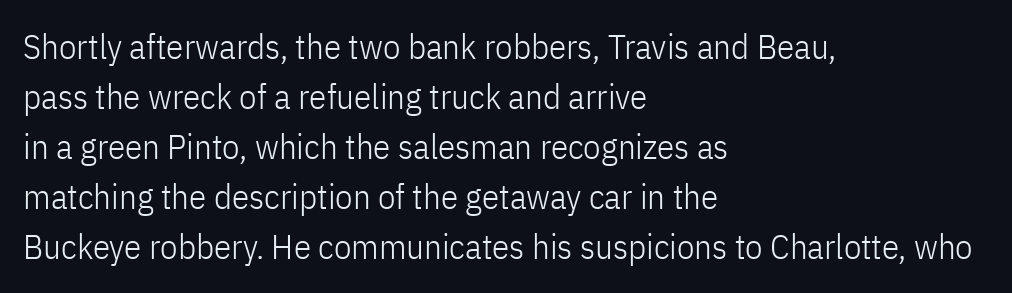
The lettering stays uniformly vertical, giving the passage a roman look. Think of a printed novel: that variable character pitch is what you see here. The typesetting does not lean heavy: it is not bold. A student would call this left alignment; a typographer would say flush left, rag right. The glyphs in this specimen are sans serif. The leading is moderate, giving the passage an even texture.
